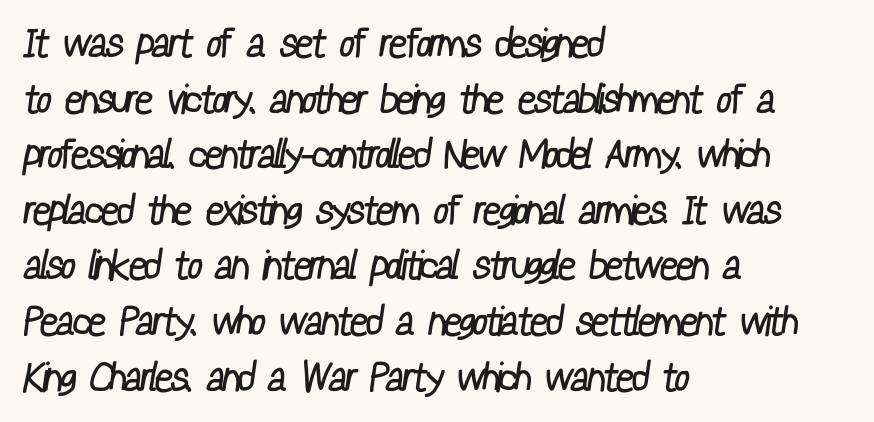
The image shows 40 px regular-weight, condensed sans-serif type; set left-aligned, normal line spacing (1.39x), normal letter spacing, not underlined; low stroke contrast and a medium x-height.
